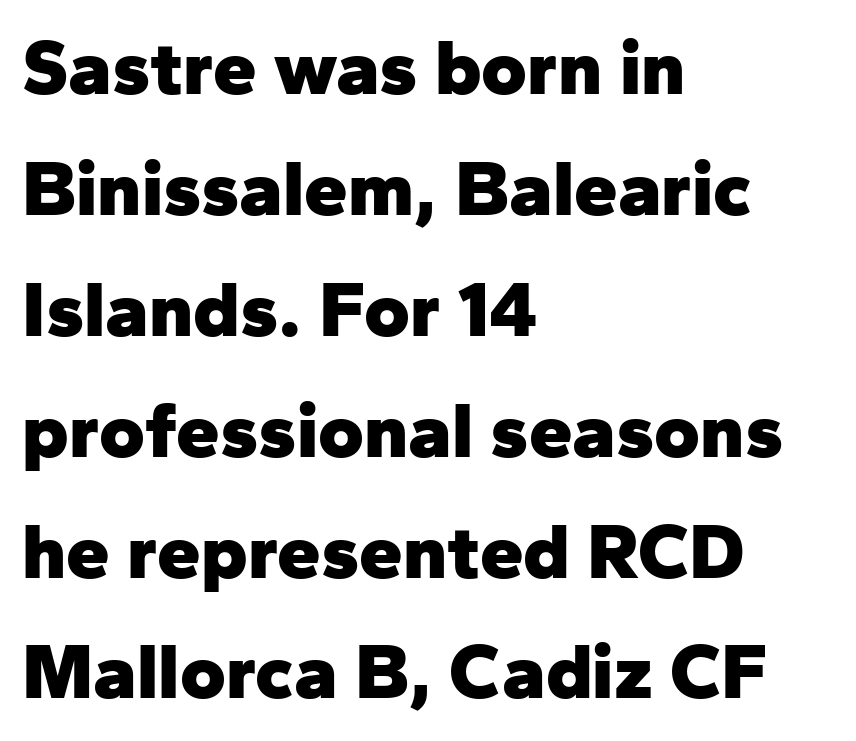
Words appear dense and cohesive because spacing is normal. The space beneath each line is pristine and unruled. How would I describe the line gaps? Plain and ordinary. Note the varied advance widths — an 'i' is clearly narrower than an 'm'. Plenty of ink on the page — the face is bold. Font category for this specimen: sans-serif.
